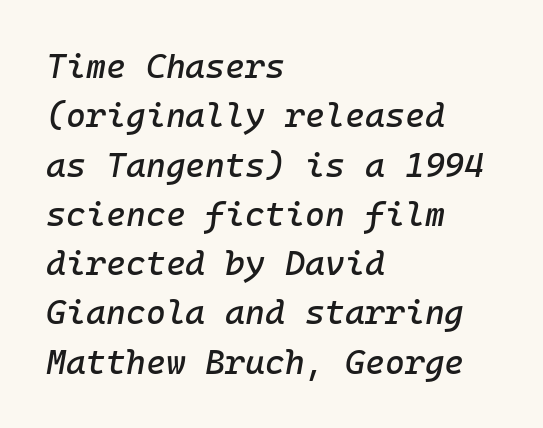
The image shows 34 px text type, italic (leaning right); set left-aligned, normal line spacing (1.45x), normal letter spacing, not underlined; low stroke contrast and a medium x-height.
